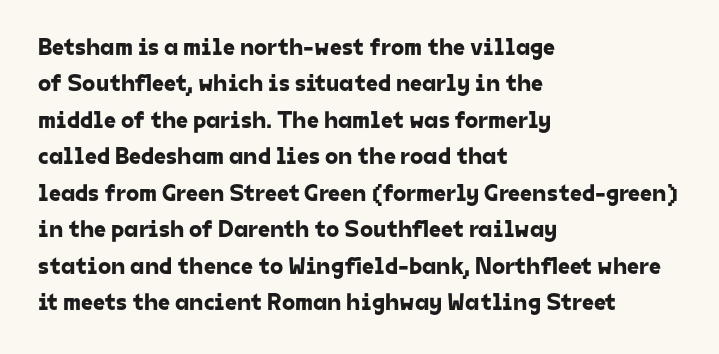
The image shows 24 px text type; set left-aligned, normal line spacing (1.52x), normal letter spacing, not underlined.
